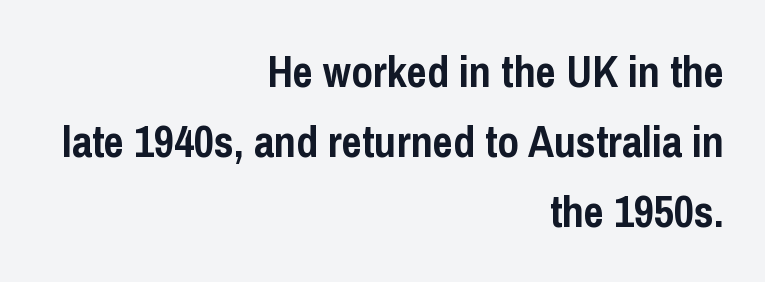
The image shows 44 px semibold, condensed sans-serif type, upright; set right-aligned, normal line spacing (1.59x), normal letter spacing, not underlined; low stroke contrast and a medium x-height.
